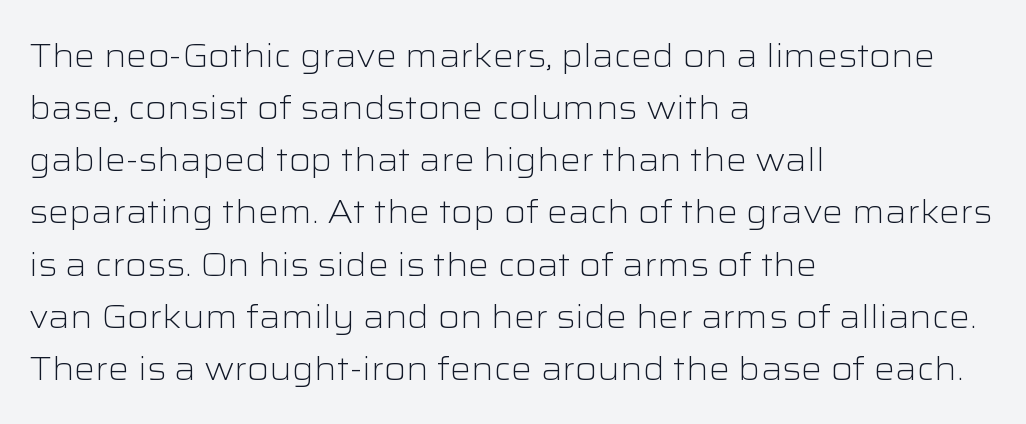
Is this a sans? Yes — the strokes have no serifs. Each letter keeps its own natural width here, so spacing adapts to shape. Layout note: lines flush left. When letters stand straight like this, we call the style roman or upright. The tracking reads as untouched default to a designer's eye. Letters have the restrained weight of plain body copy at most.
